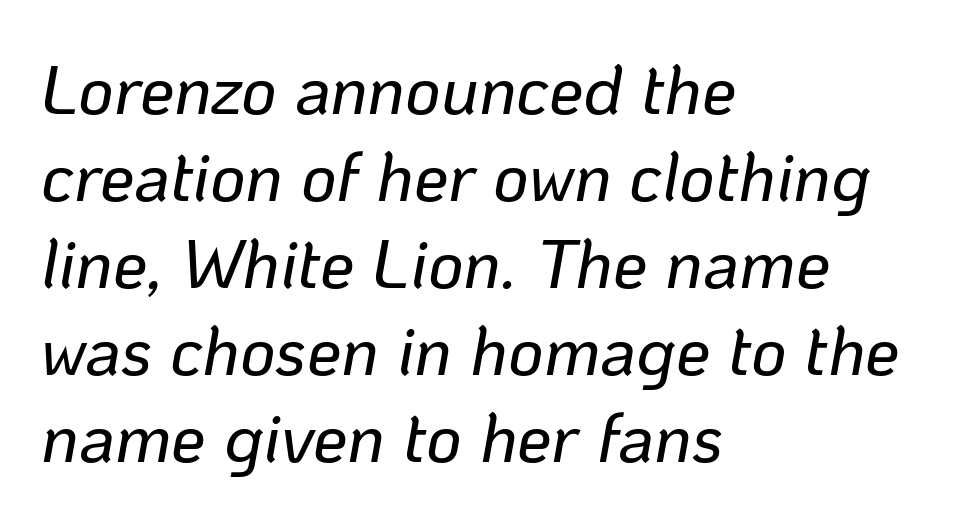
Q: Is the text italic (slanted)? A: Yes, it leans right by about 10 degrees.
Q: Is the text underlined? A: No.
Q: How is the paragraph aligned? A: Left-aligned.
Q: Is the spacing between letters normal or unusually wide? A: Normal.
Q: Is the spacing between lines tight, normal or loose? A: Normal.
Q: Width (condensed, normal, or wide)? A: Normal.
Q: Stroke contrast? A: Low.
Q: x-height? A: Medium.
Q: Monospaced? A: No.
